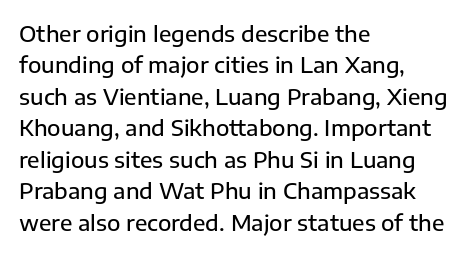
Q: Is the text italic (slanted)? A: No, it is upright.
Q: Is the text underlined? A: No.
Q: How is the paragraph aligned? A: Left-aligned.
Q: Is the spacing between letters normal or unusually wide? A: Normal.
Q: Is the spacing between lines tight, normal or loose? A: Normal.
